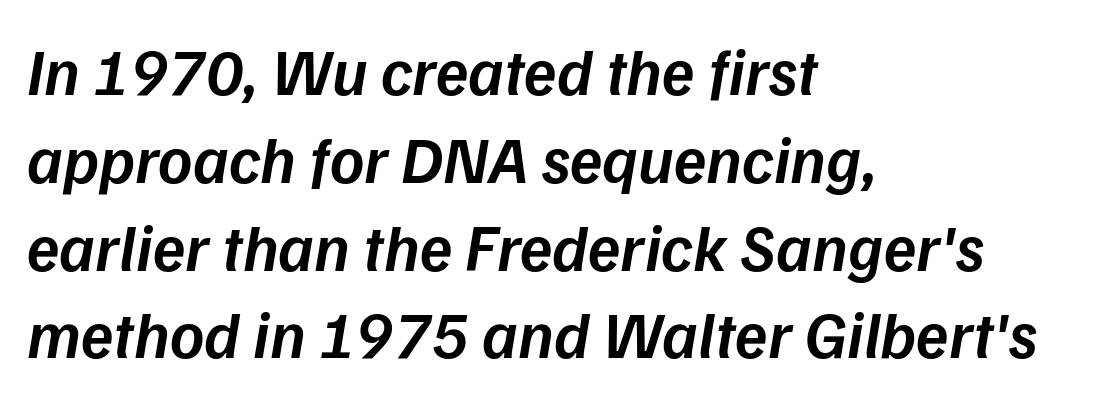
{"italic": "yes", "lean": "right", "slant_degrees": 9, "bold": "semi", "weight": "semibold", "width": "normal", "stroke_contrast": "low", "x_height": "medium", "monospaced": "no", "underline": "no", "align": "left", "line_spacing": "normal", "line_spacing_ratio": 1.33, "letter_spacing": "normal", "letter_spacing_em": 0.0, "glyph_px": 66}
